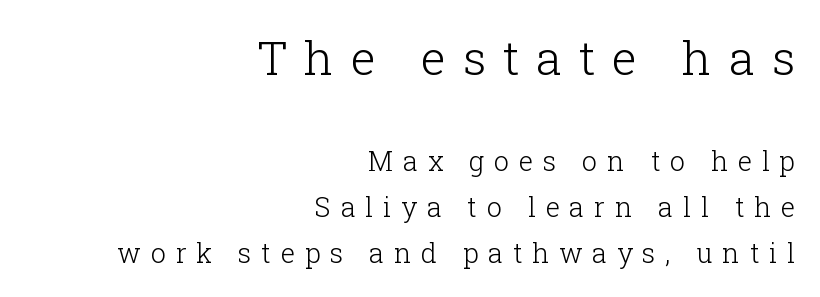
The image shows 47 px light serif type, upright; set right-aligned, normal line spacing (1.7x), unusually wide letter spacing (+0.36 em), not underlined; the first (top) block is 1.74x larger; low stroke contrast and a medium x-height.
